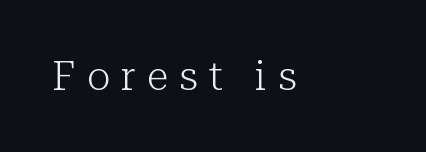
The image shows 40 px light serif type, upright; set unusually wide letter spacing (+0.28 em), not underlined; low stroke contrast and a medium x-height.
